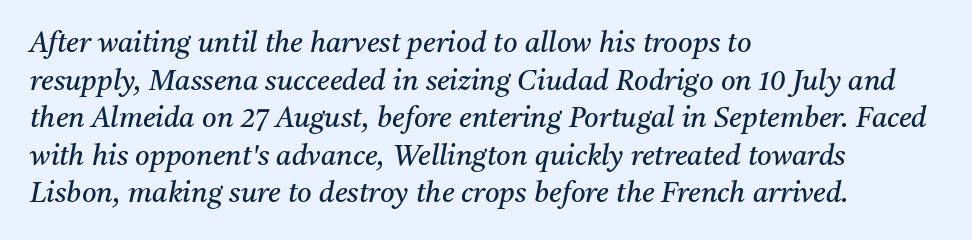
{"serif": "yes", "italic": "yes", "lean": "right", "slant_degrees": 11, "bold": "no", "weight": "regular", "width": "normal", "stroke_contrast": "medium", "x_height": "medium", "monospaced": "no", "underline": "no", "align": "left", "line_spacing": "normal", "line_spacing_ratio": 1.34, "letter_spacing": "normal", "letter_spacing_em": 0.0, "glyph_px": 28}
